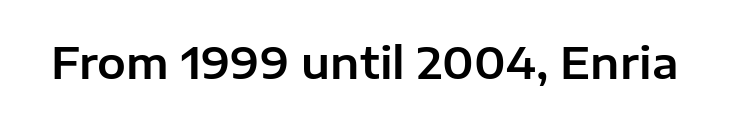
The image shows 43 px sans-serif type, upright; set normal letter spacing, not underlined; low stroke contrast and a medium x-height.
